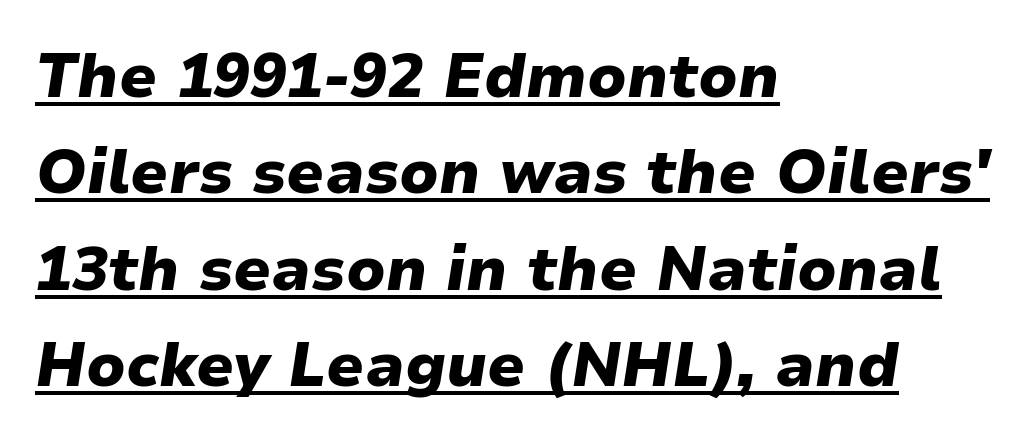
Is this a fixed-width face? No — the glyphs have proportional, varying widths. A typesetter would mark this as italic. The lines sit at an ordinary, default distance from one another. Does extra space separate the letters? No, they use regular spacing. Its strokes are broad and dark, the hallmark of bold type. The typesetter has applied underlining to the passage shown.
